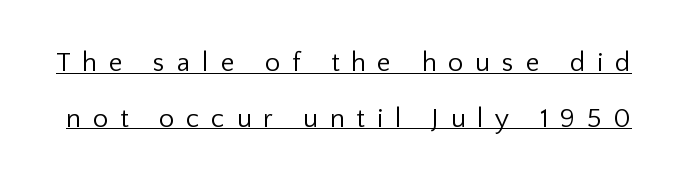
The lines are spread far apart with generous leading. Compared with undecorated copy, this sample adds a rule below the words. Each word looks stretched out because of the extra space between its letters. Heaviness? Minimal to ordinary, like unemphasized prose. Upright lettering throughout.
